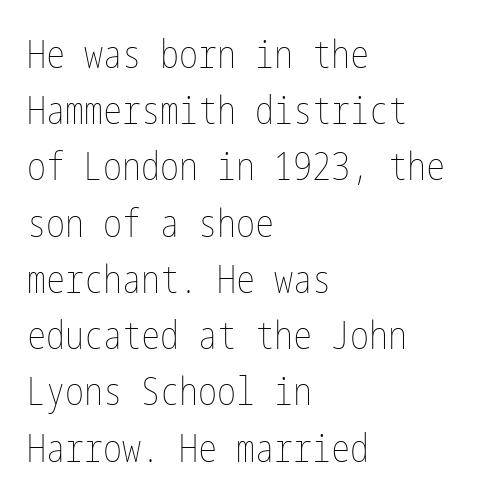
{"italic": "no", "bold": "no", "weight": "thin", "width": "condensed", "stroke_contrast": "low", "x_height": "medium", "underline": "no", "align": "left", "line_spacing": "normal", "line_spacing_ratio": 1.48, "letter_spacing": "normal", "letter_spacing_em": 0.0, "glyph_px": 38}
